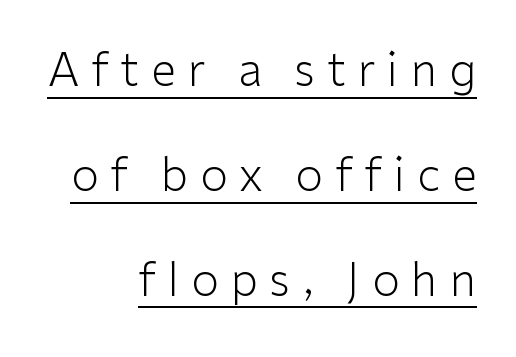
The image shows 45 px light sans-serif type, upright; set right-aligned, loose line spacing (2.33x), unusually wide letter spacing (+0.26 em), underlined; low stroke contrast and a medium x-height.
